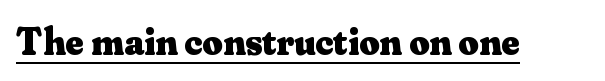
{"serif": "yes", "italic": "no", "bold": "yes", "weight": "heavy", "width": "normal", "stroke_contrast": "medium", "x_height": "small", "monospaced": "no", "underline": "yes", "letter_spacing": "normal", "letter_spacing_em": 0.0, "glyph_px": 39}
